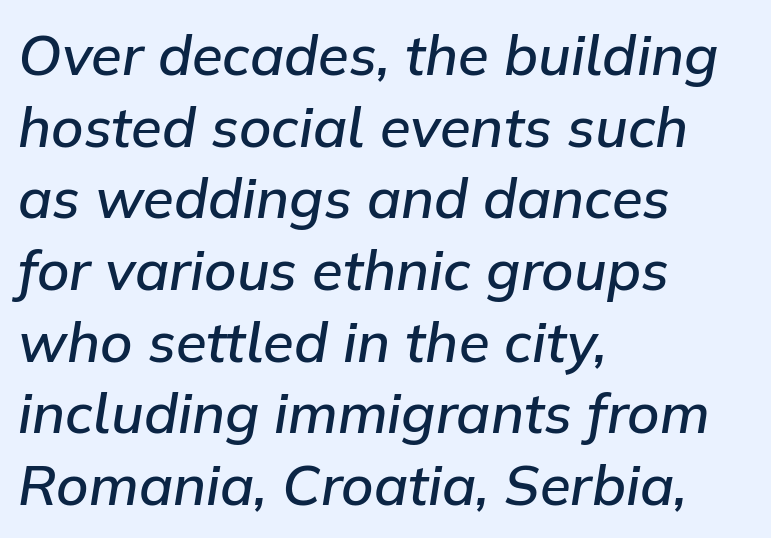
The image shows 56 px semibold type, italic (leaning right); set left-aligned, normal line spacing (1.28x), normal letter spacing, not underlined; low stroke contrast and a medium x-height.
